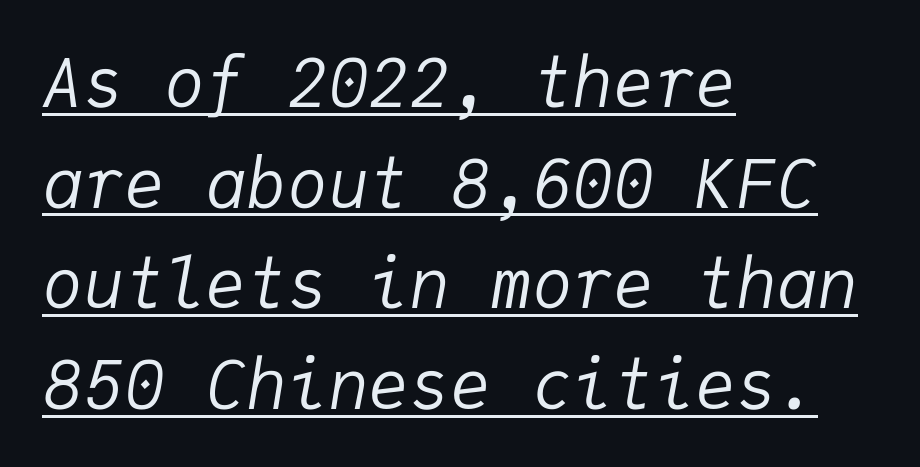
The compositor pushed each line to the left boundary. The letters look calm and open, with moderate or lighter stems. In terms of letterspacing, this is plain default setting. The rendering uses typewriter-style spacing with identical character cells. Is there much room between lines? A standard amount, neither cramped nor airy.
